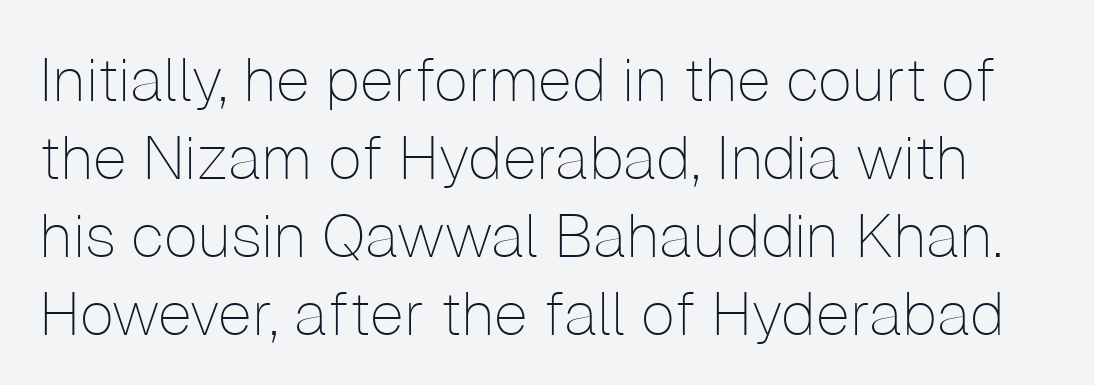
{"serif": "no", "italic": "no", "bold": "no", "weight": "thin", "width": "normal", "stroke_contrast": "low", "x_height": "medium", "monospaced": "no", "underline": "no", "line_spacing": "normal", "line_spacing_ratio": 1.28, "letter_spacing": "normal", "letter_spacing_em": 0.0, "glyph_px": 61}
